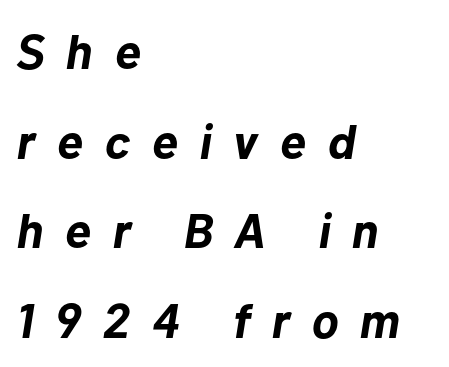
{"italic": "yes", "lean": "right", "slant_degrees": 10, "bold": "yes", "weight": "bold", "width": "normal", "stroke_contrast": "low", "x_height": "medium", "monospaced": "no", "underline": "no", "align": "left", "line_spacing_ratio": 1.83, "letter_spacing": "wide", "letter_spacing_em": 0.44, "glyph_px": 49}
